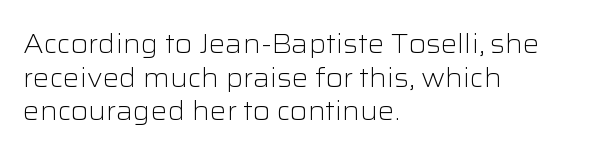
{"italic": "no", "bold": "no", "underline": "no", "align": "left", "line_spacing": "normal", "line_spacing_ratio": 1.29, "letter_spacing": "normal", "letter_spacing_em": 0.0, "glyph_px": 26}
